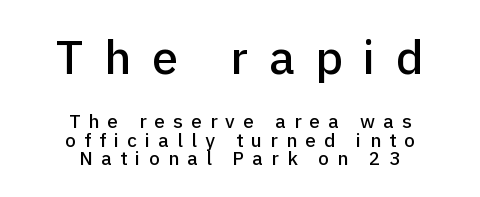
The letterforms stand isolated, each surrounded by extra space. You get the large type first, then a drop to smaller type. Check where the strokes stop: nothing finishes them off — pure sans. Is this a fixed-width face? No — the glyphs have proportional, varying widths. Tightly led — the rows are bunched.
